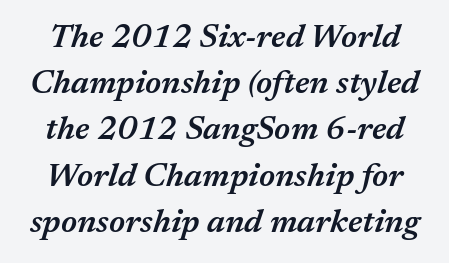
{"italic": "yes", "lean": "right", "slant_degrees": 17, "bold": "semi", "weight": "semibold", "width": "normal", "stroke_contrast": "medium", "x_height": "medium", "monospaced": "no", "underline": "no", "line_spacing": "normal", "line_spacing_ratio": 1.4, "letter_spacing": "normal", "letter_spacing_em": 0.0, "glyph_px": 33}
